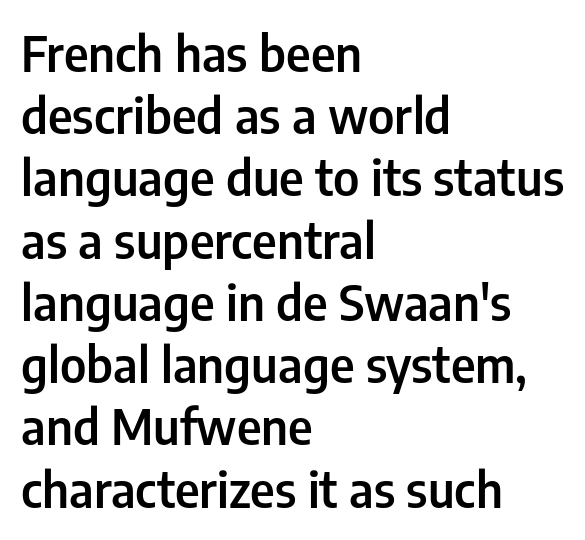
These lines keep a tight, regular rhythm from letter to letter. Italic: no, the glyphs are upright roman. The paragraph shown leans on its left margin. These lines sit exactly where default settings would place them. The passage shown is semibold, sitting just below true bold.
